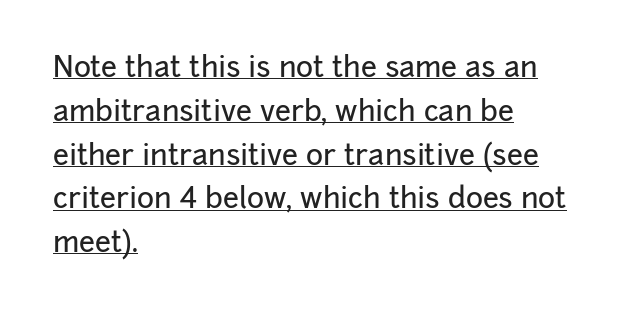
Q: Is the text italic (slanted)? A: No, it is upright.
Q: Is the typeface a serif or a sans-serif typeface? A: Sans-serif.
Q: Is the text underlined? A: Yes.
Q: How is the paragraph aligned? A: Left-aligned.
Q: Is the spacing between letters normal or unusually wide? A: Normal.
Q: Is the spacing between lines tight, normal or loose? A: Normal.
Q: Width (condensed, normal, or wide)? A: Normal.
Q: Stroke contrast? A: Low.
Q: x-height? A: Medium.
Q: Monospaced? A: No.
